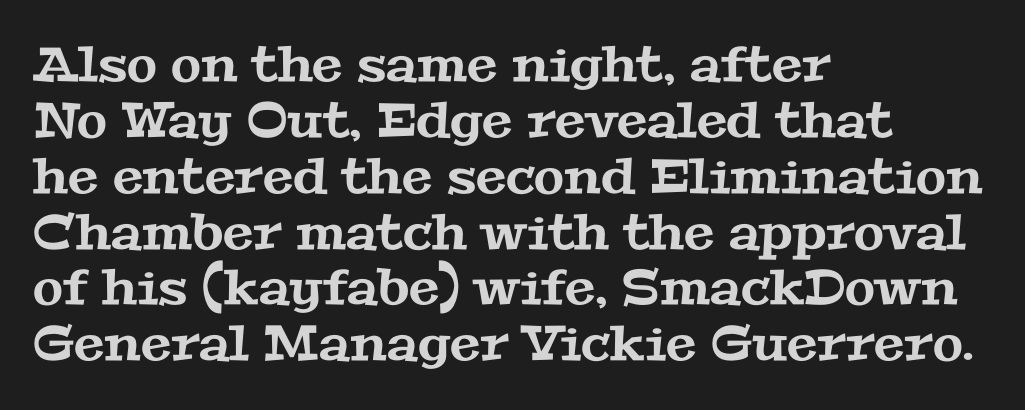
{"serif": "yes", "width": "wide", "stroke_contrast": "medium", "x_height": "medium", "monospaced": "no", "underline": "no", "align": "left", "line_spacing": "tight", "line_spacing_ratio": 1.14, "letter_spacing": "normal", "letter_spacing_em": 0.0, "glyph_px": 49}
